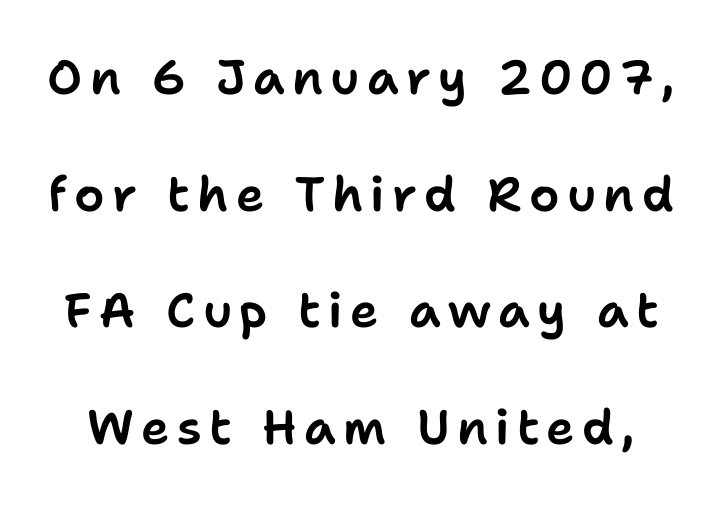
The image shows 48 px sans-serif type, upright; set loose line spacing (2.43x), not underlined; low stroke contrast and a medium x-height.
